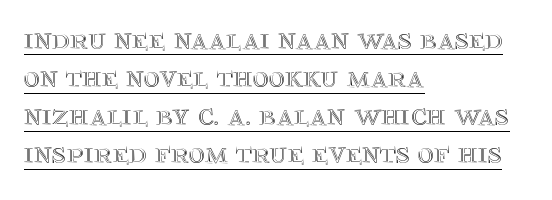
Line starts are locked; line ends wander. Character widths vary here, with narrow letters taking less room than wide ones. Letter spacing: default. The words here are underlined. Unlike italic type, these characters show no tilt at all.
